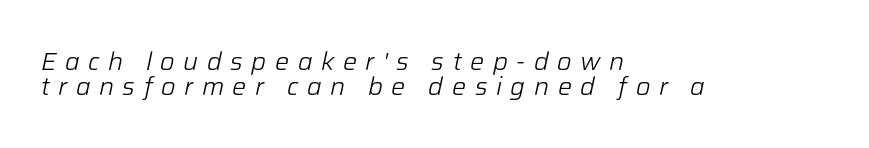
{"italic": "yes", "lean": "right", "slant_degrees": 12, "bold": "no", "underline": "no", "align": "left", "line_spacing": "tight", "line_spacing_ratio": 1.02, "letter_spacing": "wide", "letter_spacing_em": 0.34, "glyph_px": 25}
